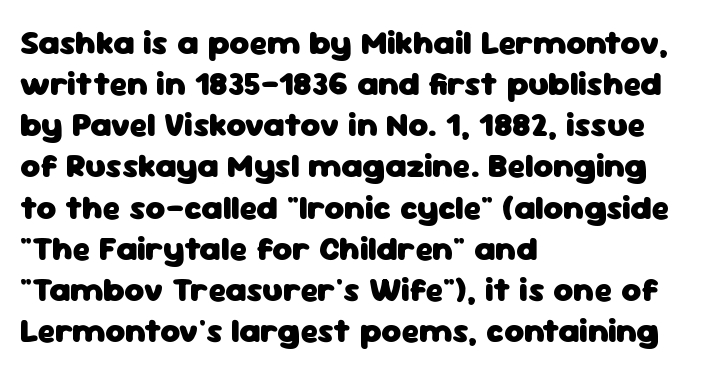
The image shows 34 px heavy sans-serif type, upright; set left-aligned, line spacing 1.21x, normal letter spacing, not underlined; low stroke contrast and a medium x-height.
